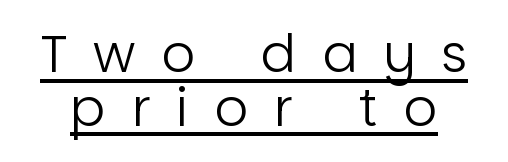
The image shows 52 px regular-weight sans-serif type, upright; set tight line spacing (1.03x), unusually wide letter spacing (+0.5 em), underlined; low stroke contrast and a large x-height.
